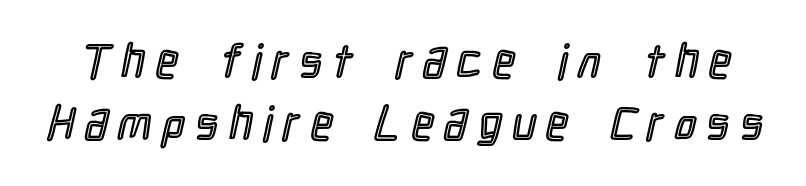
Q: Is the text italic (slanted)? A: Yes.
Q: Is the text underlined? A: No.
Q: Is the spacing between letters normal or unusually wide? A: Unusually wide.
Q: Is the spacing between lines tight, normal or loose? A: Normal.
Q: Width (condensed, normal, or wide)? A: Condensed.
Q: x-height? A: Medium.
Q: Monospaced? A: No.
